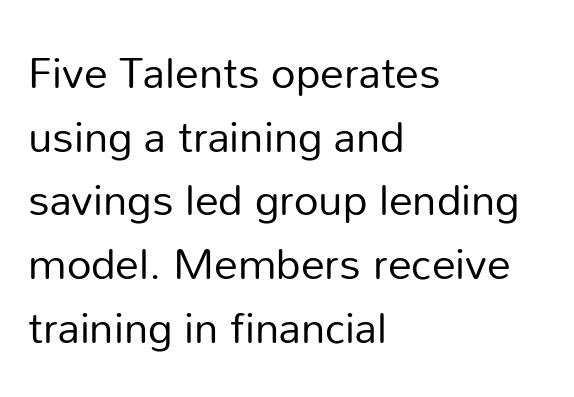
Q: Is the text bold? A: No.
Q: Is the text italic (slanted)? A: No, it is upright.
Q: Is the typeface a serif or a sans-serif typeface? A: Sans-serif.
Q: Is the text underlined? A: No.
Q: How is the paragraph aligned? A: Left-aligned.
Q: Is the spacing between letters normal or unusually wide? A: Normal.
Q: Is the spacing between lines tight, normal or loose? A: Normal.
Q: Width (condensed, normal, or wide)? A: Normal.
Q: Stroke contrast? A: Low.
Q: x-height? A: Medium.
Q: Monospaced? A: No.
